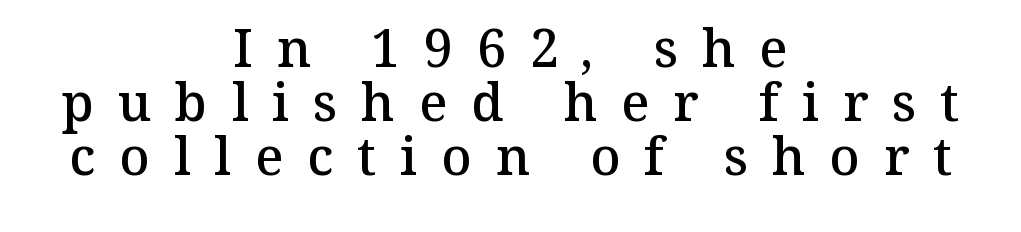
The passage shown is typed in a proportional face where columns would drift. Moderately thickened strokes mark this as semibold type. This is the regular roman posture of the typeface. This rendering uses center alignment, leaving both contours irregular but symmetric. Horizontal bands of white between lines are thin slivers. Small tapered or slab feet sit at the stroke ends, so this counts as serif.
